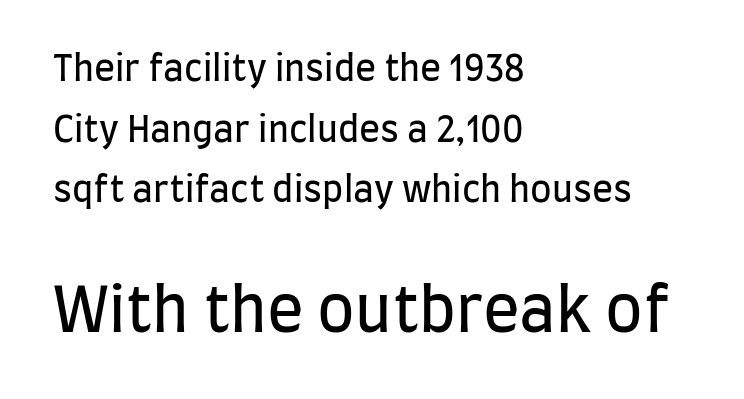
The image shows 61 px regular-weight, condensed sans-serif type, upright; set left-aligned, line spacing 1.73x, normal letter spacing, not underlined; the second (bottom) block is 1.74x larger; low stroke contrast and a large x-height.
